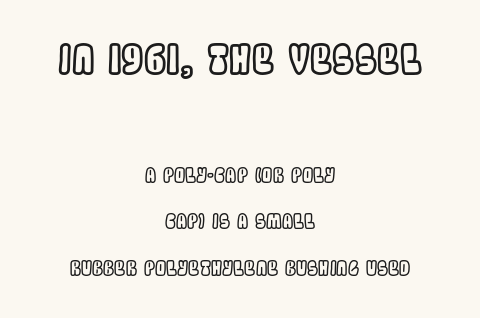
The image shows 40 px condensed type, upright; set centered, loose line spacing (2.34x), normal letter spacing, not underlined; the first (top) block is 2.0x larger; a large x-height.
